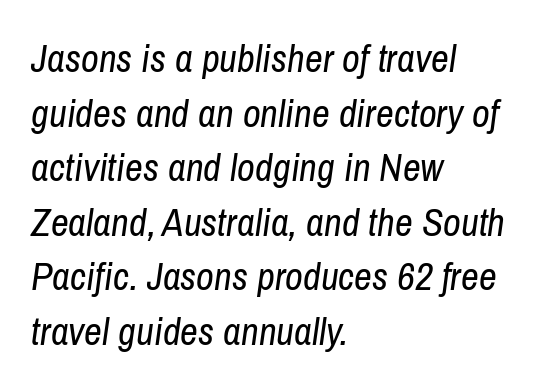
Q: Is the text bold? A: No.
Q: Is the text italic (slanted)? A: Yes, it leans right by about 8 degrees.
Q: Is the text underlined? A: No.
Q: How is the paragraph aligned? A: Left-aligned.
Q: Is the spacing between letters normal or unusually wide? A: Normal.
Q: Is the spacing between lines tight, normal or loose? A: Normal.
Q: Width (condensed, normal, or wide)? A: Condensed.
Q: Stroke contrast? A: Low.
Q: x-height? A: Medium.
Q: Monospaced? A: No.
